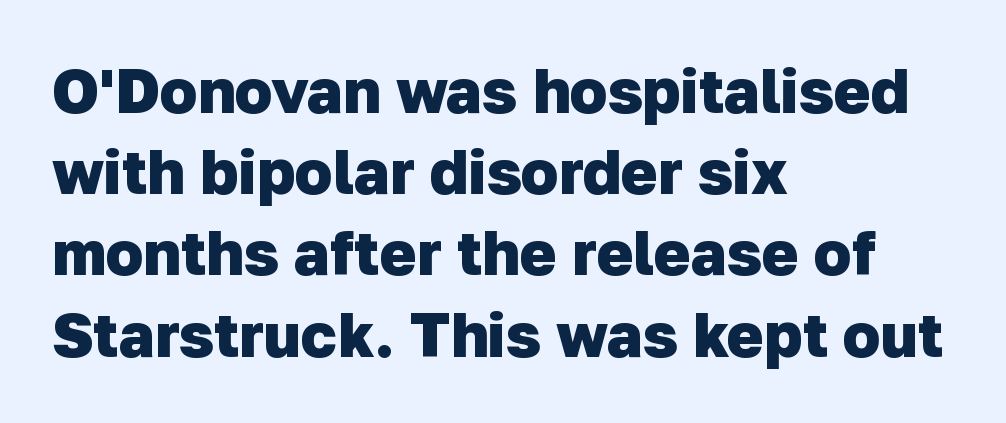
{"serif": "no", "bold": "yes", "weight": "heavy", "width": "normal", "stroke_contrast": "low", "x_height": "medium", "monospaced": "no", "underline": "no", "align": "left", "line_spacing": "normal", "line_spacing_ratio": 1.31, "letter_spacing": "normal", "letter_spacing_em": 0.0, "glyph_px": 62}
